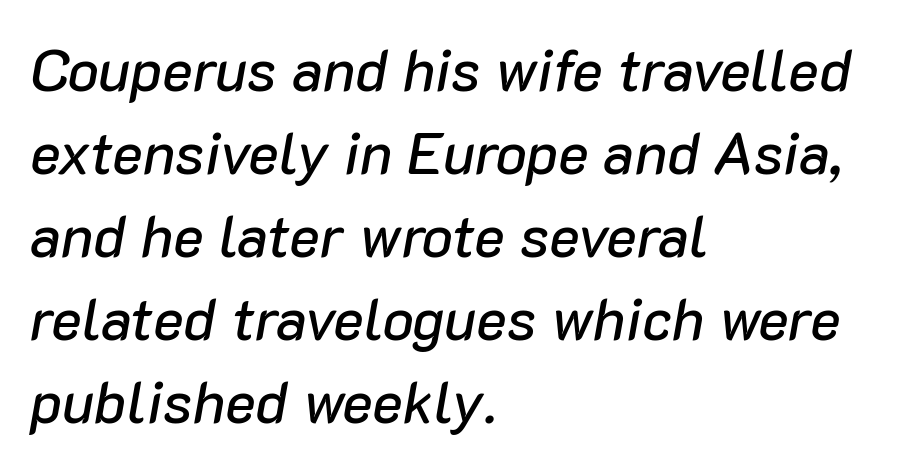
Q: Is the text italic (slanted)? A: Yes, it leans right by about 10 degrees.
Q: Is the text underlined? A: No.
Q: How is the paragraph aligned? A: Left-aligned.
Q: Is the spacing between letters normal or unusually wide? A: Normal.
Q: Is the spacing between lines tight, normal or loose? A: Normal.
Q: Width (condensed, normal, or wide)? A: Normal.
Q: Stroke contrast? A: Low.
Q: x-height? A: Medium.
Q: Monospaced? A: No.
